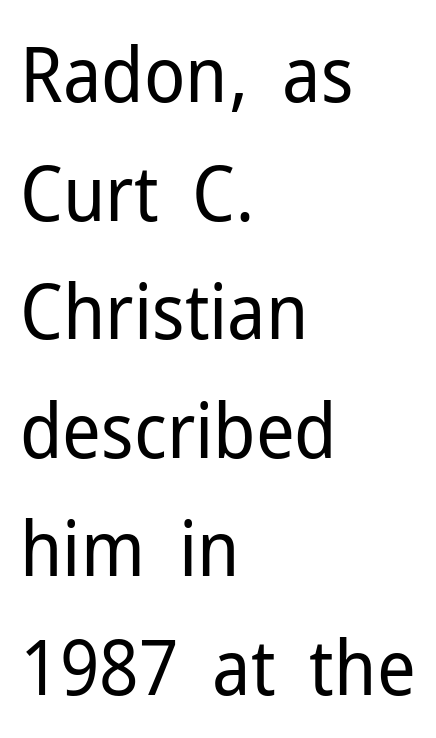
{"serif": "no", "italic": "no", "bold": "no", "weight": "regular", "width": "normal", "stroke_contrast": "low", "x_height": "medium", "monospaced": "no", "underline": "no", "align": "left", "line_spacing": "normal", "line_spacing_ratio": 1.56, "letter_spacing": "normal", "letter_spacing_em": 0.0, "glyph_px": 76}
